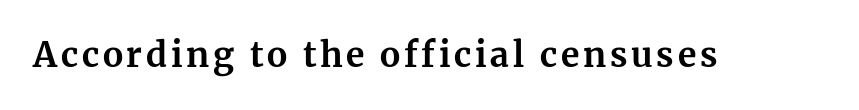
The image shows 34 px bold serif type, upright; set not underlined; medium stroke contrast and a medium x-height.
